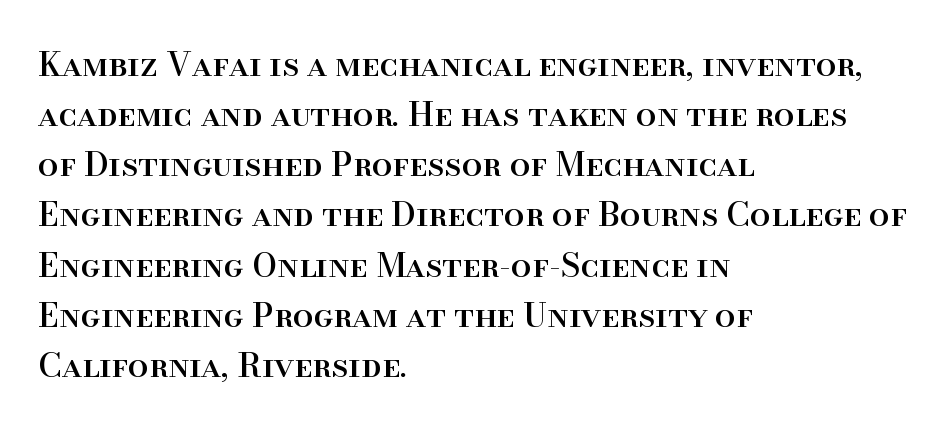
Q: Is the text italic (slanted)? A: No, it is upright.
Q: Is the typeface a serif or a sans-serif typeface? A: Serif.
Q: Is the text underlined? A: No.
Q: How is the paragraph aligned? A: Left-aligned.
Q: Is the spacing between letters normal or unusually wide? A: Normal.
Q: Is the spacing between lines tight, normal or loose? A: Normal.
Q: Width (condensed, normal, or wide)? A: Normal.
Q: Stroke contrast? A: High.
Q: x-height? A: Small.
Q: Monospaced? A: No.
